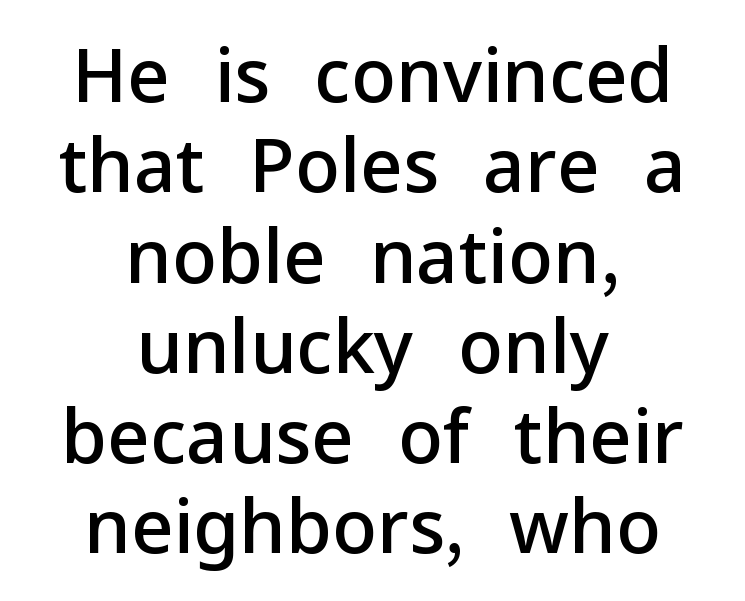
Character widths vary here, with narrow letters taking less room than wide ones. To sum up the face: it is a sans, with no serifs. Does the lettering tilt? It doesn't — this is upright. The specimen omits any rule beneath the text block's lines. A somewhat darkened texture: the type is semibold rather than bold. Casual observation: everything's sitting right in the middle.
